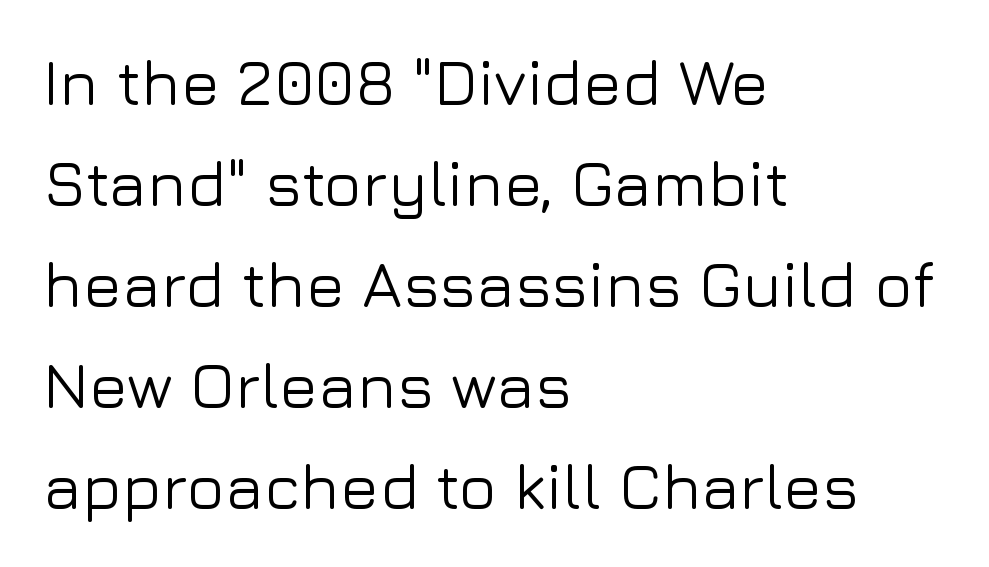
Upright lettering throughout. The passage shown is typeset with a sans-serif family. Honestly, the row spacing looks completely unremarkable. A clean baseline with only descenders dipping below it. Does extra space separate the letters? No, they use regular spacing. The compositor pushed each line to the left boundary.
